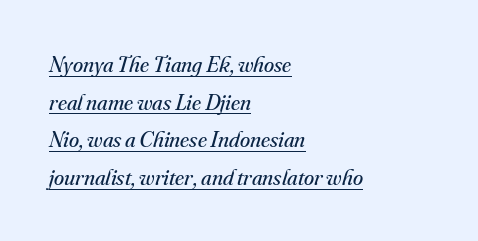
A light-to-regular cut is what we see here. Nobody touched the tracking dial on this one. An italicized treatment has been applied to the whole sample. Every word sits above its own underline.
